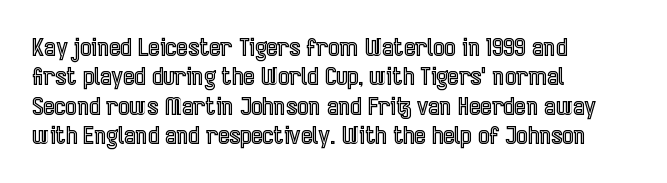
{"italic": "no", "underline": "no", "align": "left", "line_spacing_ratio": 1.22, "letter_spacing": "normal", "letter_spacing_em": 0.0, "glyph_px": 24}
